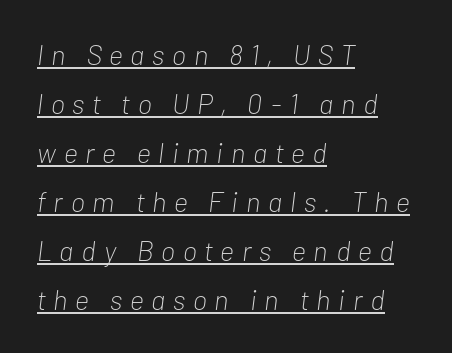
Q: Is the text bold? A: No.
Q: Is the text italic (slanted)? A: Yes, it leans right by about 7 degrees.
Q: Is the text underlined? A: Yes.
Q: How is the paragraph aligned? A: Left-aligned.
Q: Is the spacing between letters normal or unusually wide? A: Unusually wide.
Q: Width (condensed, normal, or wide)? A: Condensed.
Q: Stroke contrast? A: Low.
Q: x-height? A: Medium.
Q: Monospaced? A: No.
